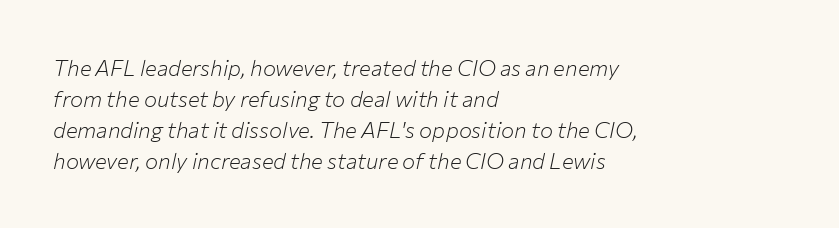
The image shows 22 px text type, italic (leaning right); set left-aligned, normal line spacing (1.41x), normal letter spacing, not underlined.
